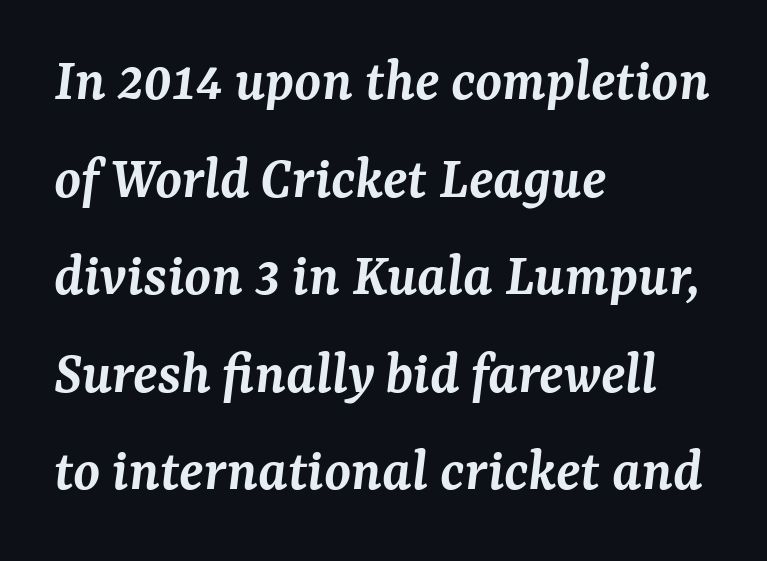
The image shows 61 px semibold serif type, italic (leaning right); set left-aligned, normal line spacing (1.6x), normal letter spacing, not underlined; medium stroke contrast and a medium x-height.
